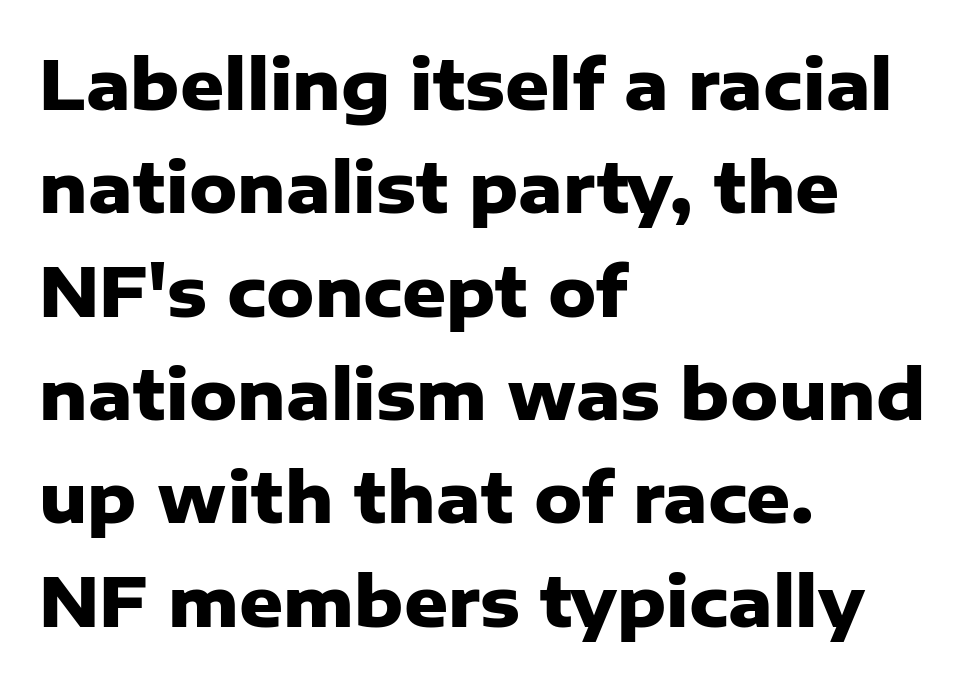
Layout note: lines flush left. Unlike italic type, these characters show no tilt at all. Rule under the text: the space is simply empty. Thick stems and heavy bowls — unmistakably bold. This rendering employs a face without finishing strokes, i.e., a sans-serif.
